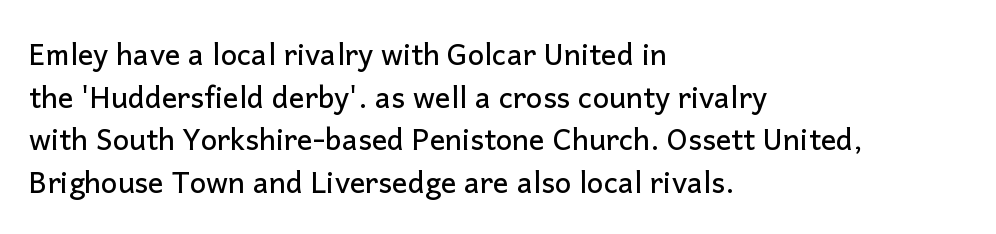
{"serif": "no", "italic": "no", "width": "normal", "stroke_contrast": "low", "x_height": "medium", "monospaced": "no", "underline": "no", "align": "left", "line_spacing": "normal", "line_spacing_ratio": 1.47, "letter_spacing": "normal", "letter_spacing_em": 0.0, "glyph_px": 29}
